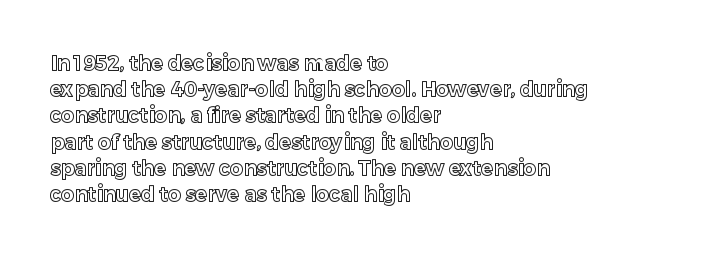
Q: Is the text italic (slanted)? A: No, it is upright.
Q: Is the text underlined? A: No.
Q: How is the paragraph aligned? A: Left-aligned.
Q: Is the spacing between letters normal or unusually wide? A: Normal.
Q: Is the spacing between lines tight, normal or loose? A: Normal.
